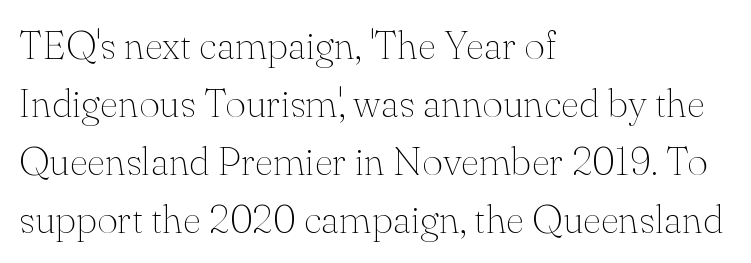
The image shows 40 px thin serif type, upright; set left-aligned, normal line spacing (1.45x), normal letter spacing, not underlined; medium stroke contrast and a small x-height.
